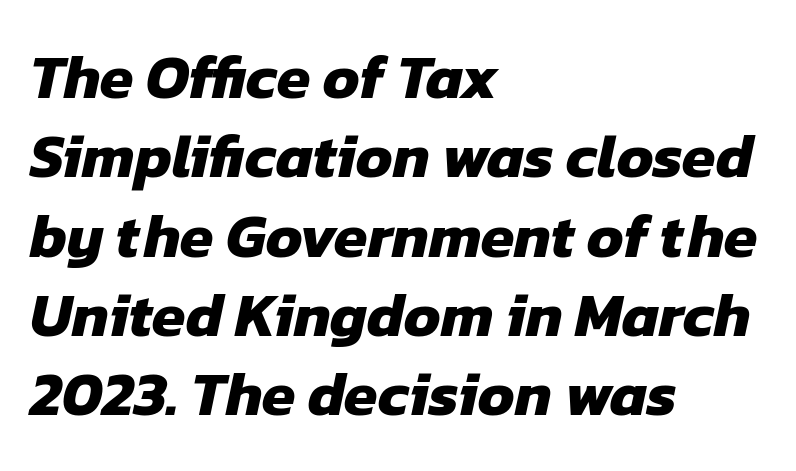
Q: Is the text bold? A: Yes.
Q: Is the typeface a serif or a sans-serif typeface? A: Sans-serif.
Q: Is the text underlined? A: No.
Q: How is the paragraph aligned? A: Left-aligned.
Q: Is the spacing between letters normal or unusually wide? A: Normal.
Q: Is the spacing between lines tight, normal or loose? A: Normal.
Q: Width (condensed, normal, or wide)? A: Normal.
Q: Stroke contrast? A: Low.
Q: x-height? A: Medium.
Q: Monospaced? A: No.
